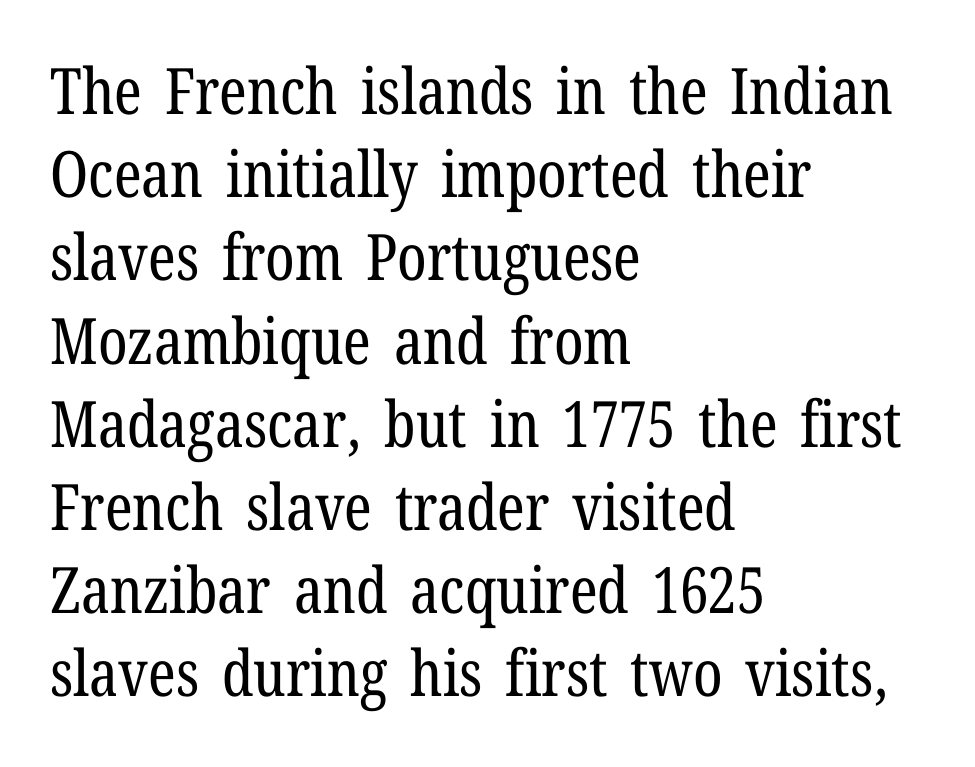
Letter spacing: default. The rendering uses a moderate line-height, typical for paragraphs. The type family on display is of the serif kind. Stems and bowls with no extra thickness — not bold. Tall strokes in this sample are plumb rather than angled.
